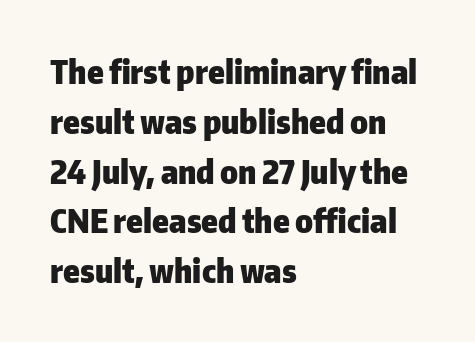
Q: Is the text bold? A: Yes.
Q: Is the text italic (slanted)? A: No, it is upright.
Q: Is the typeface a serif or a sans-serif typeface? A: Sans-serif.
Q: Is the text underlined? A: No.
Q: How is the paragraph aligned? A: Left-aligned.
Q: Is the spacing between letters normal or unusually wide? A: Normal.
Q: Is the spacing between lines tight, normal or loose? A: Normal.
Q: Width (condensed, normal, or wide)? A: Normal.
Q: Stroke contrast? A: Low.
Q: x-height? A: Medium.
Q: Monospaced? A: No.
